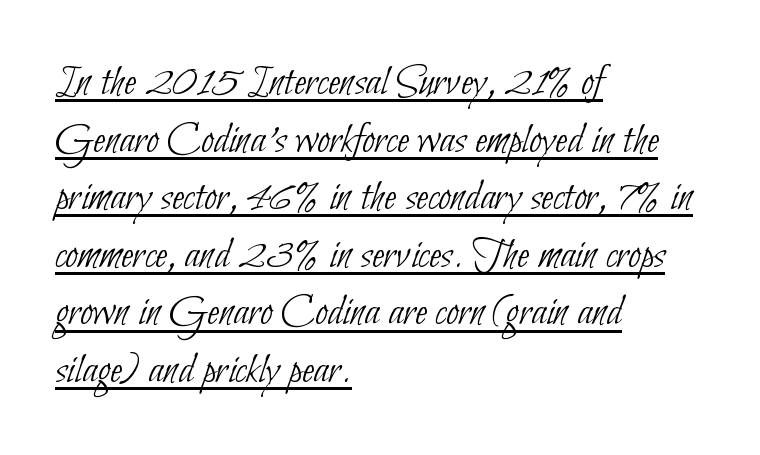
{"serif": "no", "bold": "no", "weight": "thin", "width": "condensed", "stroke_contrast": "low", "x_height": "small", "monospaced": "no", "underline": "yes", "align": "left", "line_spacing": "normal", "line_spacing_ratio": 1.28, "letter_spacing": "normal", "letter_spacing_em": 0.0, "glyph_px": 45}
